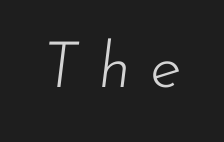
Look at the tracking — it's clearly loosened, letters drifting apart. In terms of posture, this sample is oblique. Proportional: the letters do not fall into vertical columns. The face looks like a standard text weight, possibly lighter.
